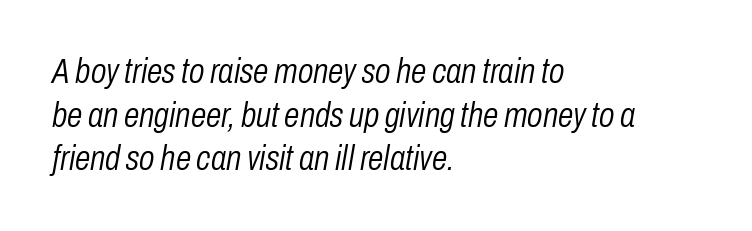
Q: Is the text bold? A: No.
Q: Is the text italic (slanted)? A: Yes, it leans right by about 10 degrees.
Q: Is the text underlined? A: No.
Q: How is the paragraph aligned? A: Left-aligned.
Q: Is the spacing between letters normal or unusually wide? A: Normal.
Q: Is the spacing between lines tight, normal or loose? A: Normal.
Q: Width (condensed, normal, or wide)? A: Condensed.
Q: Stroke contrast? A: Low.
Q: x-height? A: Medium.
Q: Monospaced? A: No.
